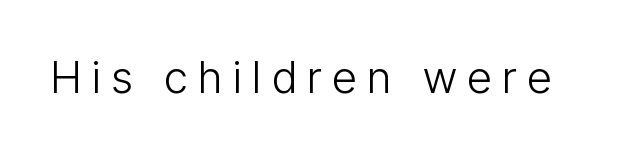
{"serif": "no", "italic": "no", "bold": "no", "weight": "light", "width": "condensed", "stroke_contrast": "low", "x_height": "medium", "monospaced": "no", "underline": "no", "letter_spacing": "wide", "letter_spacing_em": 0.24, "glyph_px": 44}
